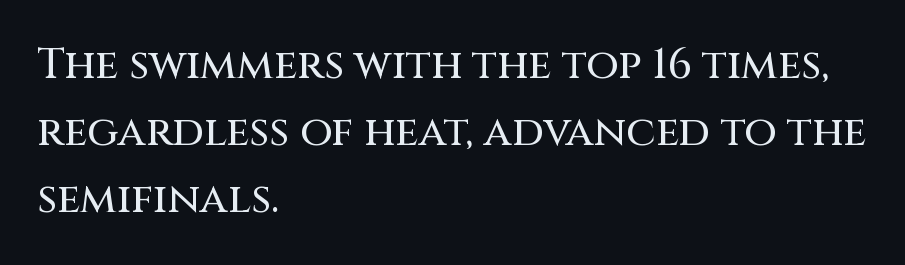
Q: Is the text italic (slanted)? A: No, it is upright.
Q: Is the typeface a serif or a sans-serif typeface? A: Sans-serif.
Q: Is the text underlined? A: No.
Q: How is the paragraph aligned? A: Left-aligned.
Q: Is the spacing between letters normal or unusually wide? A: Normal.
Q: Is the spacing between lines tight, normal or loose? A: Normal.
Q: Width (condensed, normal, or wide)? A: Normal.
Q: Stroke contrast? A: Medium.
Q: x-height? A: Large.
Q: Monospaced? A: No.
